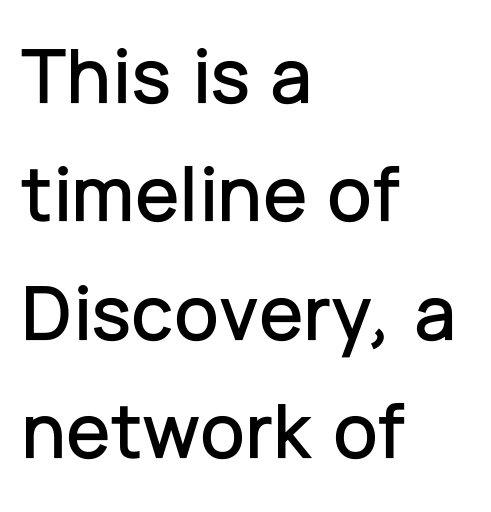
The image shows 80 px sans-serif type, upright; set left-aligned, normal line spacing (1.48x), normal letter spacing, not underlined; low stroke contrast and a medium x-height.
